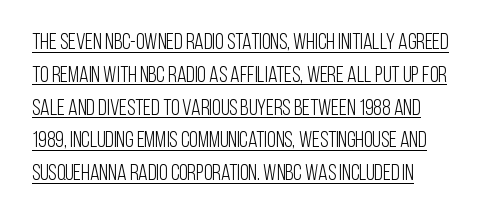
Q: Is the text bold? A: No.
Q: Is the text italic (slanted)? A: No, it is upright.
Q: Is the text underlined? A: Yes.
Q: Is the spacing between letters normal or unusually wide? A: Normal.
Q: Is the spacing between lines tight, normal or loose? A: Normal.
